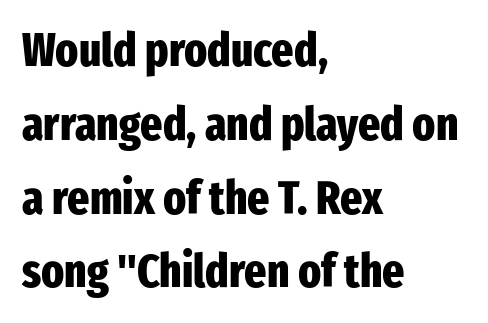
The font's upright variant was chosen for this text. Reading down the column, the eye jumps a familiar distance to each next line. Between one letter and the next there's only the usual sliver of space. This sample is left-justified, so line endings fall wherever the words run out. Anything drawn beneath the words? Only blank space.
